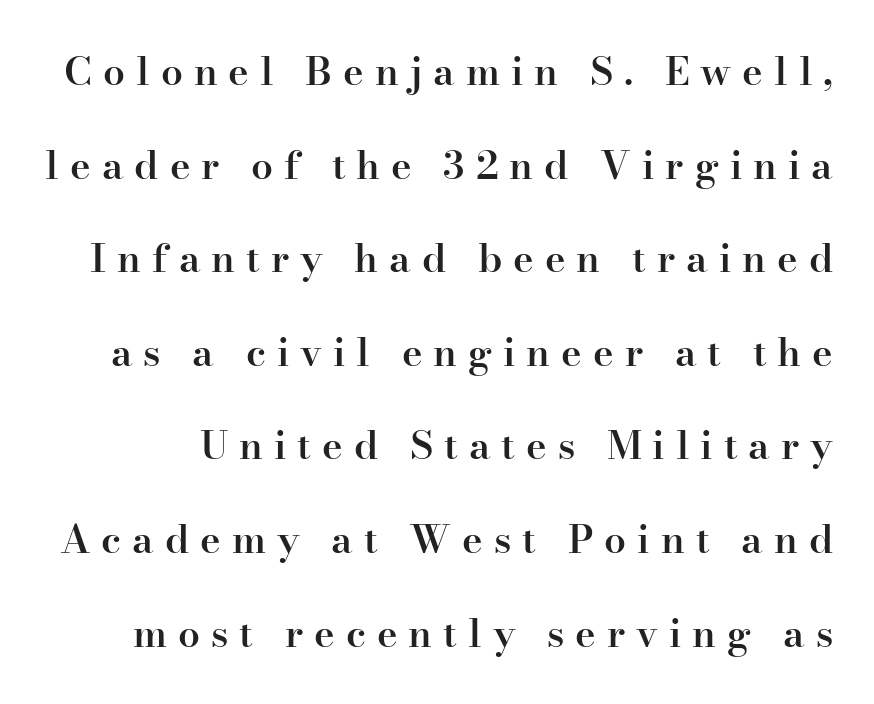
Q: Is the text bold? A: Semi-bold.
Q: Is the text italic (slanted)? A: No, it is upright.
Q: Is the typeface a serif or a sans-serif typeface? A: Serif.
Q: Is the text underlined? A: No.
Q: Is the spacing between letters normal or unusually wide? A: Unusually wide.
Q: Is the spacing between lines tight, normal or loose? A: Loose.
Q: Width (condensed, normal, or wide)? A: Normal.
Q: Stroke contrast? A: High.
Q: x-height? A: Small.
Q: Monospaced? A: No.
